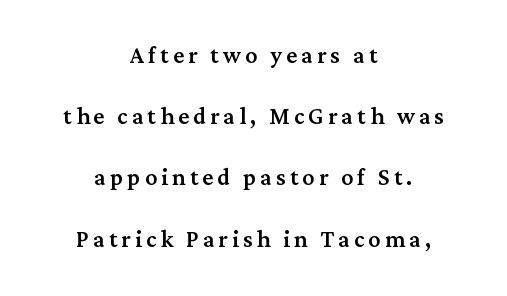
The image shows 30 px serif type, upright; set centered, loose line spacing (2.04x), not underlined; medium stroke contrast and a medium x-height.
